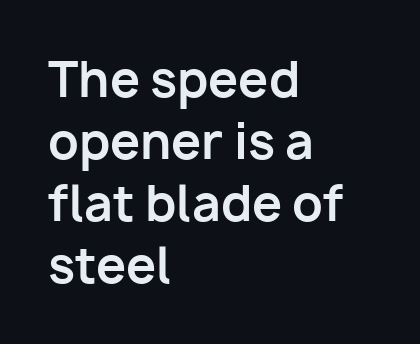
The image shows 48 px bold sans-serif type, upright; set left-aligned, normal line spacing (1.29x), normal letter spacing, not underlined; low stroke contrast and a medium x-height.
